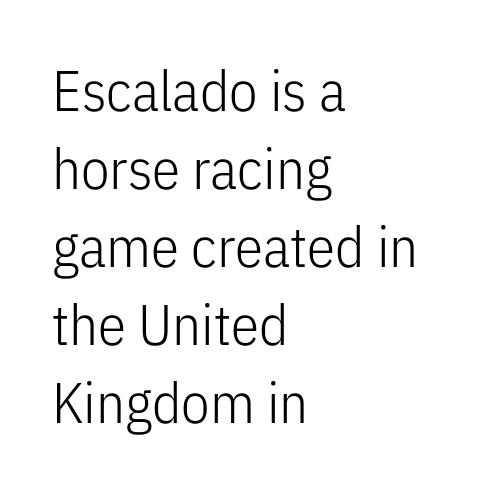
Q: Is the text bold? A: No.
Q: Is the text italic (slanted)? A: No, it is upright.
Q: Is the typeface a serif or a sans-serif typeface? A: Sans-serif.
Q: Is the text underlined? A: No.
Q: How is the paragraph aligned? A: Left-aligned.
Q: Is the spacing between letters normal or unusually wide? A: Normal.
Q: Is the spacing between lines tight, normal or loose? A: Normal.
Q: Width (condensed, normal, or wide)? A: Condensed.
Q: Stroke contrast? A: Low.
Q: x-height? A: Medium.
Q: Monospaced? A: No.
